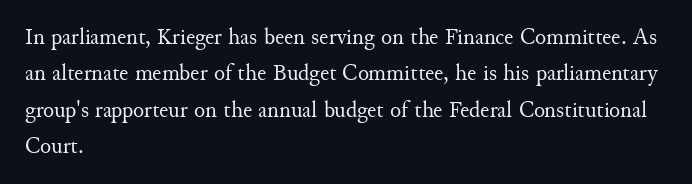
Q: Is the text bold? A: No.
Q: Is the text italic (slanted)? A: No, it is upright.
Q: Is the text underlined? A: No.
Q: How is the paragraph aligned? A: Left-aligned.
Q: Is the spacing between letters normal or unusually wide? A: Normal.
Q: Is the spacing between lines tight, normal or loose? A: Normal.
